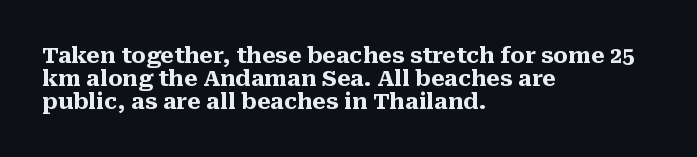
Q: Is the text bold? A: Yes.
Q: Is the text italic (slanted)? A: No, it is upright.
Q: Is the text underlined? A: No.
Q: How is the paragraph aligned? A: Left-aligned.
Q: Is the spacing between letters normal or unusually wide? A: Normal.
Q: Is the spacing between lines tight, normal or loose? A: Tight.
